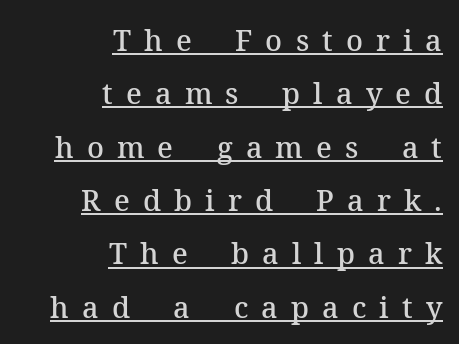
{"serif": "yes", "italic": "no", "bold": "semi", "weight": "semibold", "width": "normal", "stroke_contrast": "medium", "x_height": "medium", "monospaced": "no", "underline": "yes", "align": "right", "line_spacing_ratio": 1.84, "letter_spacing": "wide", "letter_spacing_em": 0.45, "glyph_px": 29}
